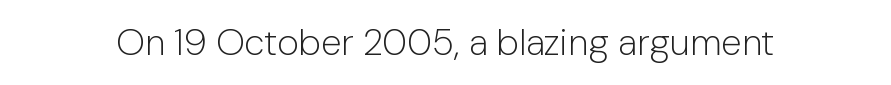
The image shows 37 px light sans-serif type, upright; set normal letter spacing, not underlined; low stroke contrast and a medium x-height.
